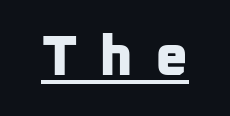
Q: Is the text bold? A: Yes.
Q: Is the typeface a serif or a sans-serif typeface? A: Sans-serif.
Q: Is the text underlined? A: Yes.
Q: Is the spacing between letters normal or unusually wide? A: Unusually wide.
Q: Width (condensed, normal, or wide)? A: Normal.
Q: Stroke contrast? A: Low.
Q: x-height? A: Medium.
Q: Monospaced? A: No.
